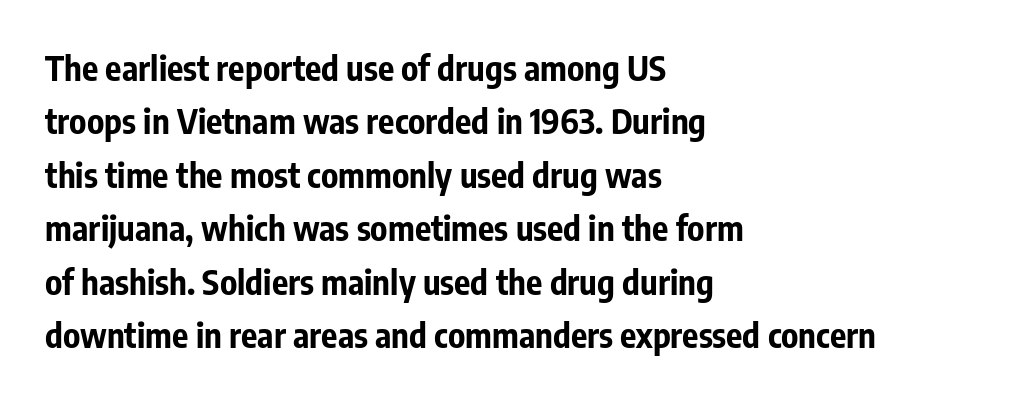
{"serif": "no", "italic": "no", "bold": "yes", "weight": "bold", "width": "condensed", "stroke_contrast": "low", "x_height": "medium", "monospaced": "no", "underline": "no", "align": "left", "line_spacing": "normal", "line_spacing_ratio": 1.57, "letter_spacing": "normal", "letter_spacing_em": 0.0, "glyph_px": 34}
